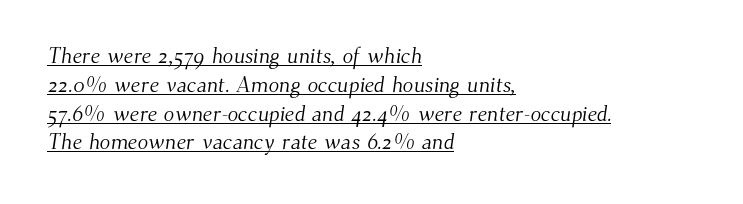
The image shows 22 px text type; set left-aligned, normal line spacing (1.31x), normal letter spacing, underlined.
